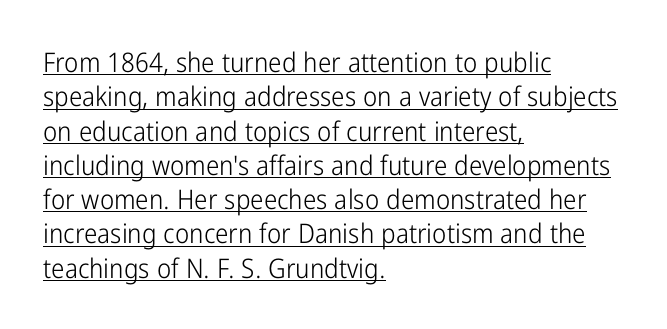
{"italic": "no", "bold": "no", "underline": "yes", "align": "left", "line_spacing": "normal", "line_spacing_ratio": 1.27, "letter_spacing": "normal", "letter_spacing_em": 0.0, "glyph_px": 27}
